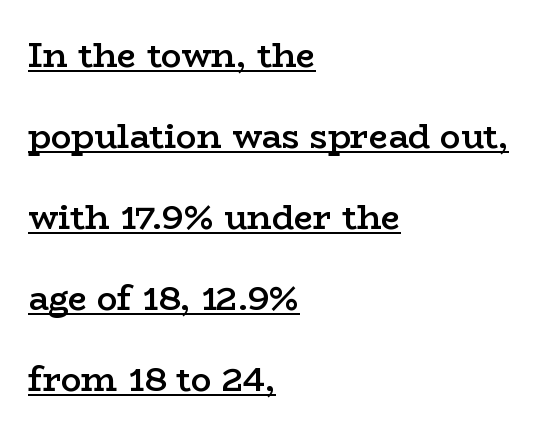
The image shows 34 px semibold, wide serif type, upright; set left-aligned, loose line spacing (2.38x), normal letter spacing, underlined; low stroke contrast and a medium x-height.
